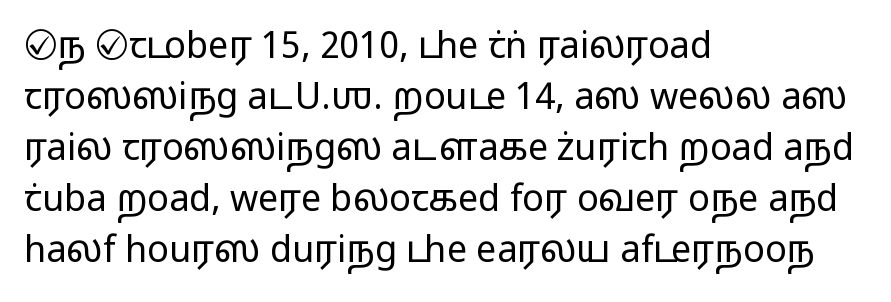
The image shows 36 px light, wide sans-serif type, upright; set left-aligned, normal line spacing (1.42x), normal letter spacing, not underlined; low stroke contrast and a medium x-height.
